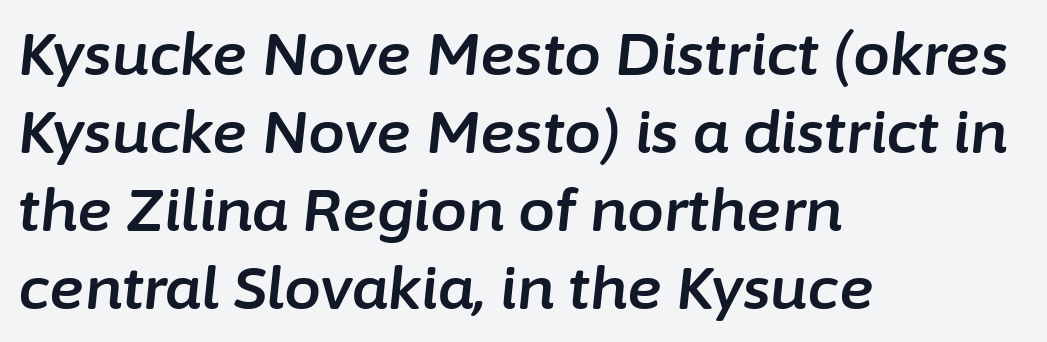
Q: Is the text italic (slanted)? A: Yes, it leans right by about 6 degrees.
Q: Is the text underlined? A: No.
Q: How is the paragraph aligned? A: Left-aligned.
Q: Is the spacing between letters normal or unusually wide? A: Normal.
Q: Is the spacing between lines tight, normal or loose? A: Normal.
Q: Width (condensed, normal, or wide)? A: Normal.
Q: Stroke contrast? A: Low.
Q: x-height? A: Medium.
Q: Monospaced? A: No.
